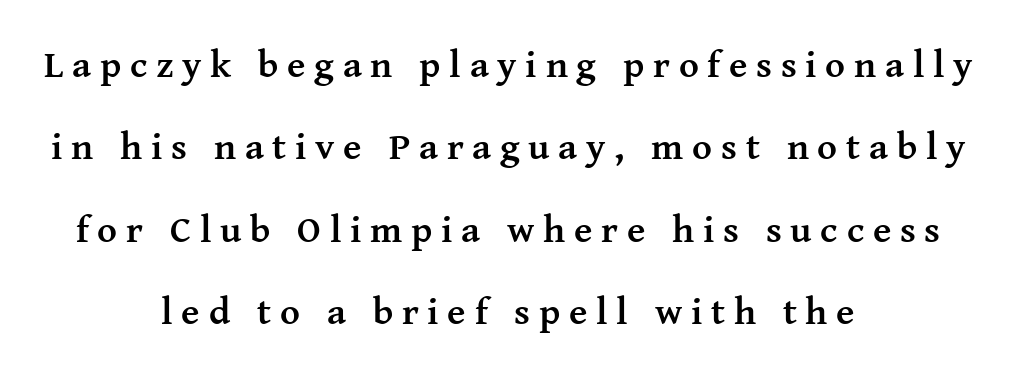
{"serif": "yes", "italic": "no", "bold": "yes", "weight": "semibold", "width": "normal", "stroke_contrast": "medium", "x_height": "medium", "monospaced": "no", "underline": "no", "align": "center", "line_spacing": "loose", "line_spacing_ratio": 2.17, "letter_spacing": "wide", "letter_spacing_em": 0.23, "glyph_px": 38}
